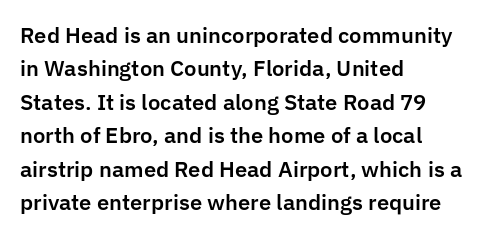
The image shows 21 px text type, upright; set left-aligned, normal line spacing (1.59x), normal letter spacing, not underlined.
